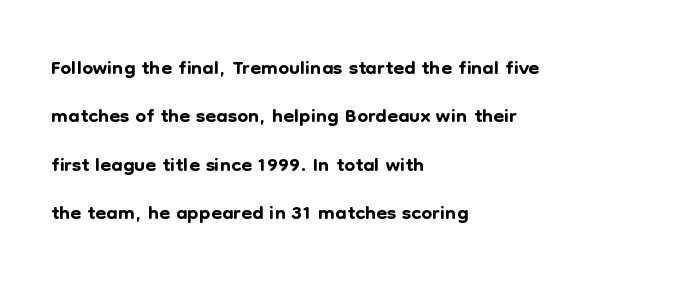
{"serif": "no", "italic": "no", "width": "normal", "stroke_contrast": "low", "x_height": "medium", "monospaced": "no", "underline": "no", "align": "left", "line_spacing": "normal", "line_spacing_ratio": 1.56, "letter_spacing": "normal", "letter_spacing_em": 0.0, "glyph_px": 31}
